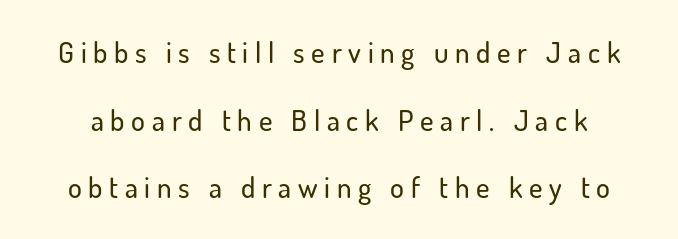
{"serif": "no", "italic": "no", "width": "normal", "stroke_contrast": "low", "x_height": "small", "monospaced": "no", "underline": "no", "line_spacing": "loose", "line_spacing_ratio": 2.33, "letter_spacing": "wide", "letter_spacing_em": 0.23, "glyph_px": 29}
